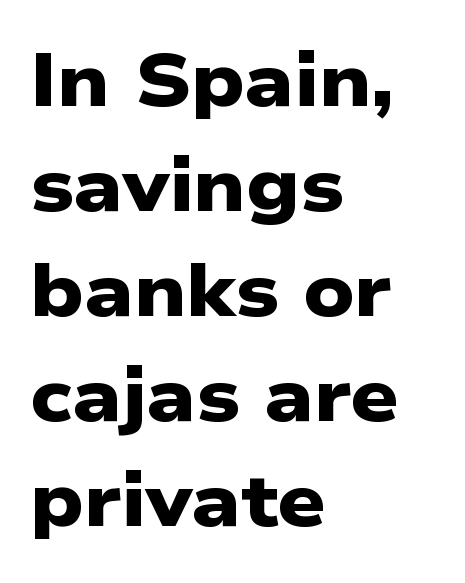
{"serif": "no", "bold": "yes", "weight": "heavy", "width": "wide", "stroke_contrast": "low", "x_height": "medium", "monospaced": "no", "underline": "no", "align": "left", "line_spacing": "normal", "line_spacing_ratio": 1.4, "letter_spacing": "normal", "letter_spacing_em": 0.0, "glyph_px": 75}
